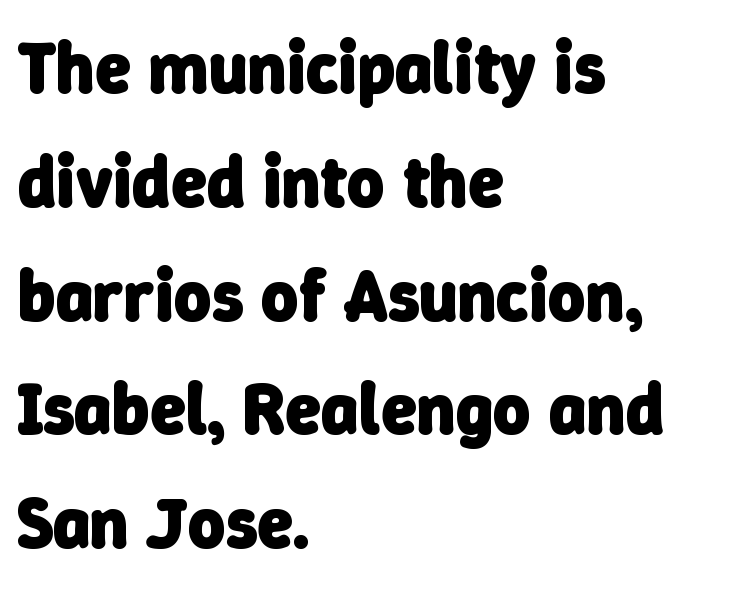
Each new line begins a customary step beneath the previous one. The letters advance in unequal steps, a hallmark of proportional type. The type family on display is of the sans-serif kind. I'd describe the lettering as bold — thick and assertive. If you drew a ruler down the left edge, every line would touch it.
